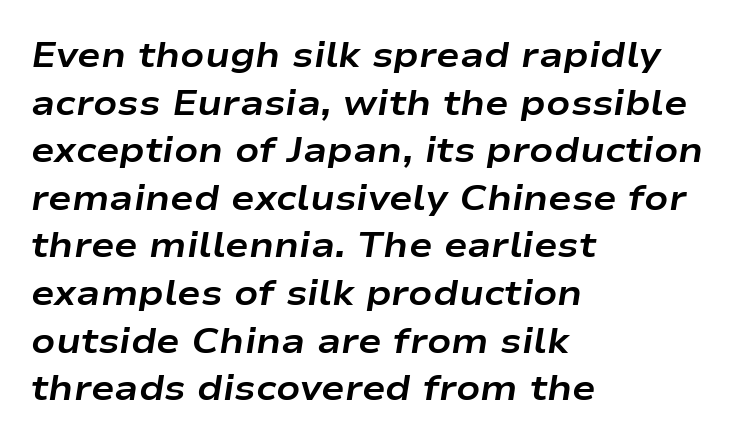
All the whitespace from short lines collects on the right. Vertically, the passage feels balanced, rows spaced as you'd expect. How heavy is the stroke? Heavy — this is a bold. You could call the tracking neutral — neither tight nor loose.
